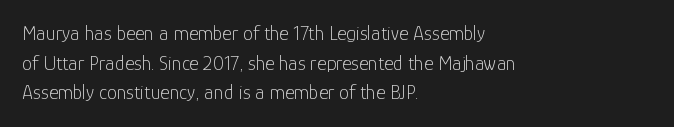
{"italic": "no", "bold": "no", "underline": "no", "align": "left", "line_spacing": "normal", "line_spacing_ratio": 1.48, "letter_spacing": "normal", "letter_spacing_em": 0.0, "glyph_px": 20}
